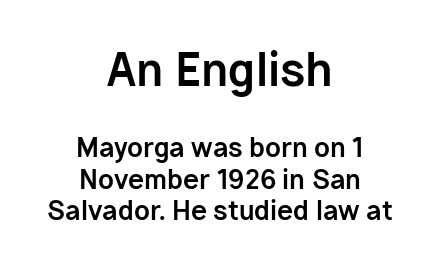
{"serif": "no", "italic": "no", "bold": "yes", "weight": "bold", "width": "normal", "stroke_contrast": "low", "x_height": "medium", "monospaced": "no", "underline": "no", "align": "center", "line_spacing_ratio": 1.22, "letter_spacing": "normal", "letter_spacing_em": 0.0, "larger_block": "first", "size_ratio": 1.73, "glyph_px": 45}
